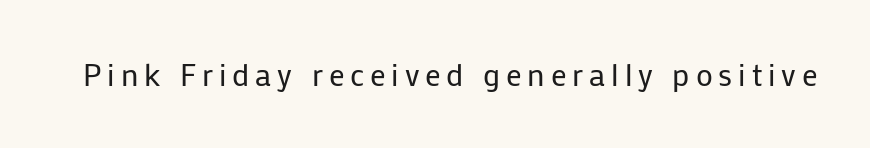
{"serif": "no", "italic": "no", "bold": "no", "weight": "regular", "width": "normal", "stroke_contrast": "low", "x_height": "medium", "monospaced": "no", "underline": "no", "glyph_px": 31}
